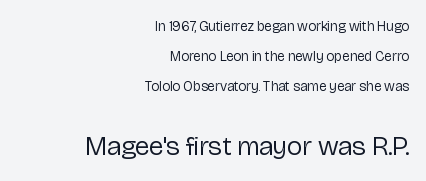
{"italic": "no", "bold": "no", "underline": "no", "align": "right", "line_spacing": "loose", "line_spacing_ratio": 2.16, "letter_spacing": "normal", "letter_spacing_em": 0.0, "larger_block": "second", "size_ratio": 1.93, "glyph_px": 27}
